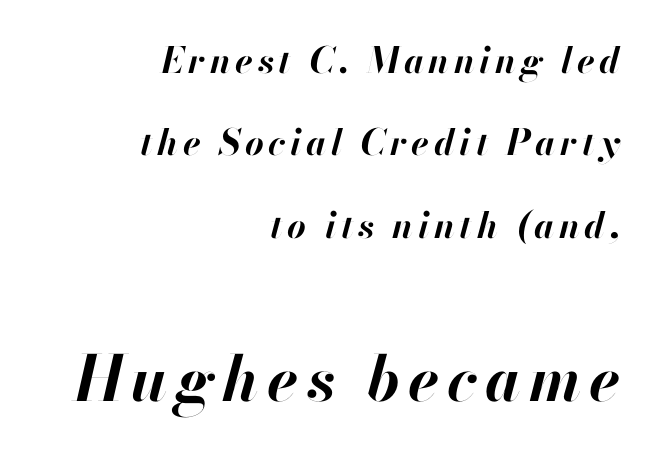
Q: Is the text bold? A: Yes.
Q: Is the text italic (slanted)? A: Yes, it leans right by about 13 degrees.
Q: Is the text underlined? A: No.
Q: How is the paragraph aligned? A: Right-aligned.
Q: Is the spacing between lines tight, normal or loose? A: Loose.
Q: Which block of text is set in a larger size, the first (top) or the second (bottom)? A: The second (bottom) one.
Q: Width (condensed, normal, or wide)? A: Normal.
Q: Stroke contrast? A: High.
Q: x-height? A: Small.
Q: Monospaced? A: No.
